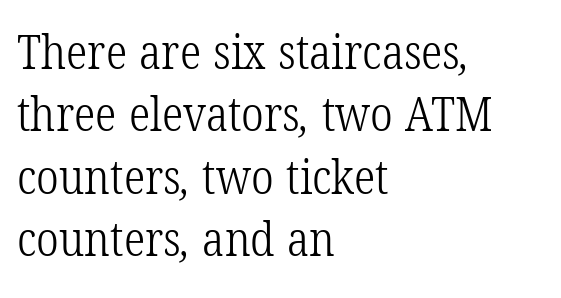
The image shows 48 px light, condensed serif type; set left-aligned, normal line spacing (1.3x), normal letter spacing, not underlined; low stroke contrast and a medium x-height.
